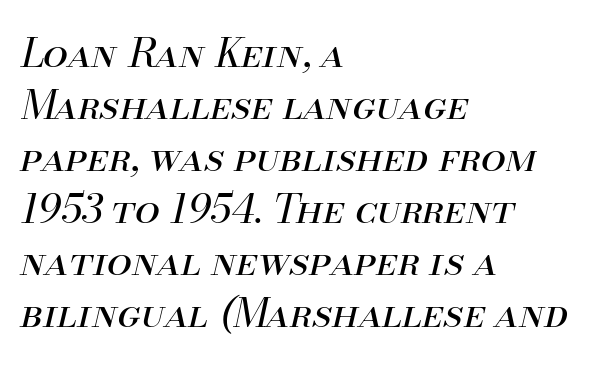
{"italic": "yes", "lean": "right", "slant_degrees": 13, "bold": "no", "weight": "regular", "width": "normal", "stroke_contrast": "medium", "x_height": "small", "monospaced": "no", "underline": "no", "align": "left", "line_spacing": "normal", "line_spacing_ratio": 1.3, "letter_spacing": "normal", "letter_spacing_em": 0.0, "glyph_px": 40}
